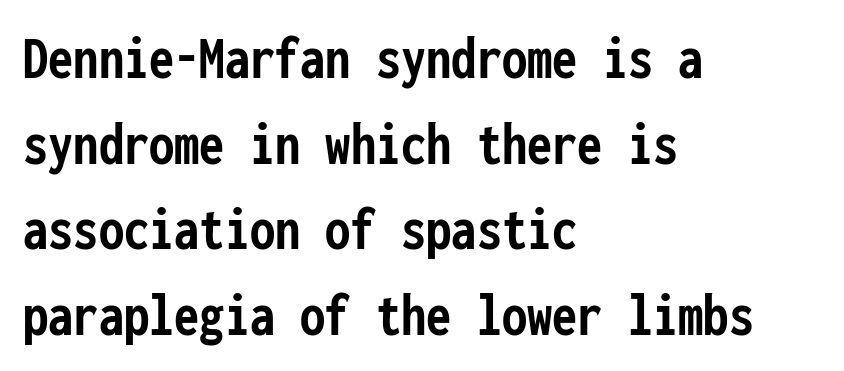
Q: Is the text bold? A: Yes.
Q: Is the text italic (slanted)? A: No, it is upright.
Q: Is the typeface a serif or a sans-serif typeface? A: Sans-serif.
Q: Is the text underlined? A: No.
Q: How is the paragraph aligned? A: Left-aligned.
Q: Is the spacing between letters normal or unusually wide? A: Normal.
Q: Is the spacing between lines tight, normal or loose? A: Normal.
Q: Width (condensed, normal, or wide)? A: Condensed.
Q: Stroke contrast? A: Low.
Q: x-height? A: Medium.
Q: Monospaced? A: Yes.
